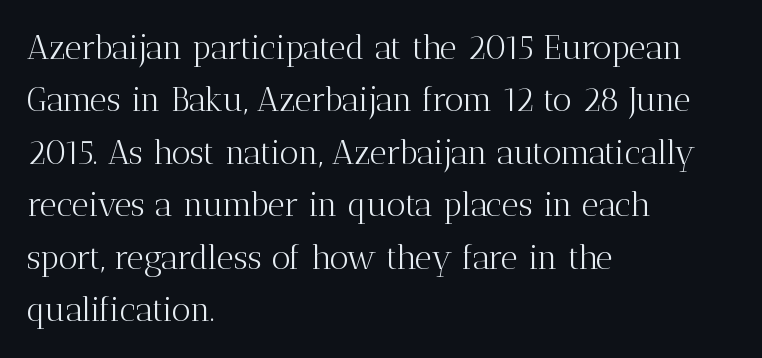
{"serif": "yes", "italic": "no", "bold": "no", "weight": "light", "width": "normal", "stroke_contrast": "medium", "x_height": "medium", "monospaced": "no", "underline": "no", "align": "left", "line_spacing": "normal", "line_spacing_ratio": 1.59, "letter_spacing": "normal", "letter_spacing_em": 0.0, "glyph_px": 33}
